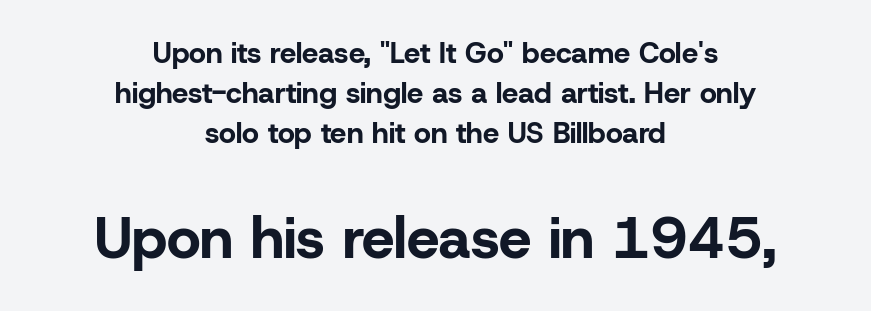
Look at the glyph heights: the lower group is clearly the bigger setting. Regarding serifs, this sample does without them. Designer's note — italics off, roman on. You could not count columns in this text — the font is proportionally spaced. The typesetter chose a symmetrical, centered arrangement here. Descenders are the only things crossing below the line.
